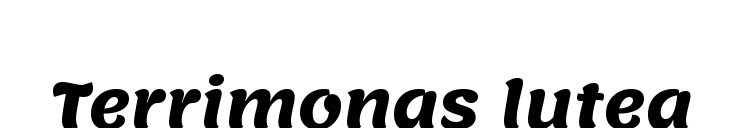
Do the characters align in a grid? No, the font is proportional. Any mark beneath the type? The region is blank. Look at the stroke-to-counter ratio: heavy, a bold. The line texture is even and compact thanks to regular tracking. Letterform terminals end flat and unadorned throughout the passage.
